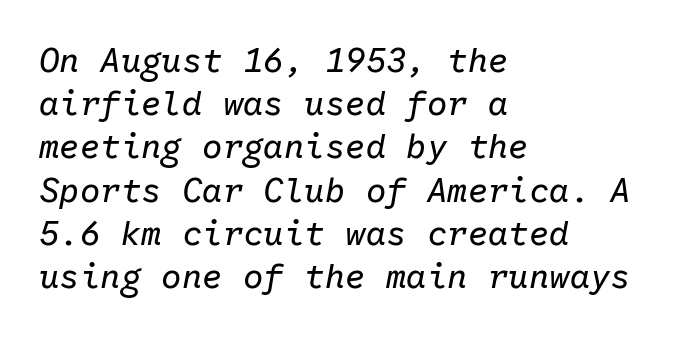
{"italic": "yes", "lean": "right", "slant_degrees": 10, "bold": "no", "weight": "regular", "width": "normal", "stroke_contrast": "low", "x_height": "medium", "monospaced": "yes", "underline": "no", "align": "left", "line_spacing": "normal", "line_spacing_ratio": 1.27, "letter_spacing": "normal", "letter_spacing_em": 0.0, "glyph_px": 34}
